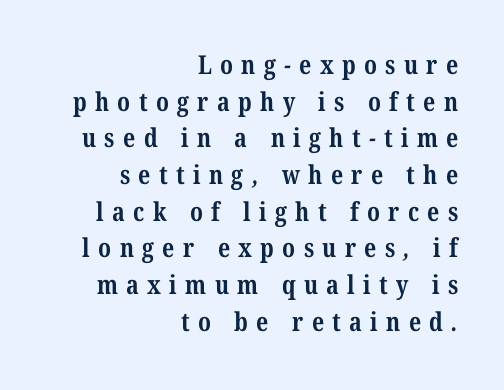
{"bold": "yes", "underline": "no", "align": "right", "line_spacing": "normal", "line_spacing_ratio": 1.41, "letter_spacing": "wide", "letter_spacing_em": 0.32, "glyph_px": 26}
